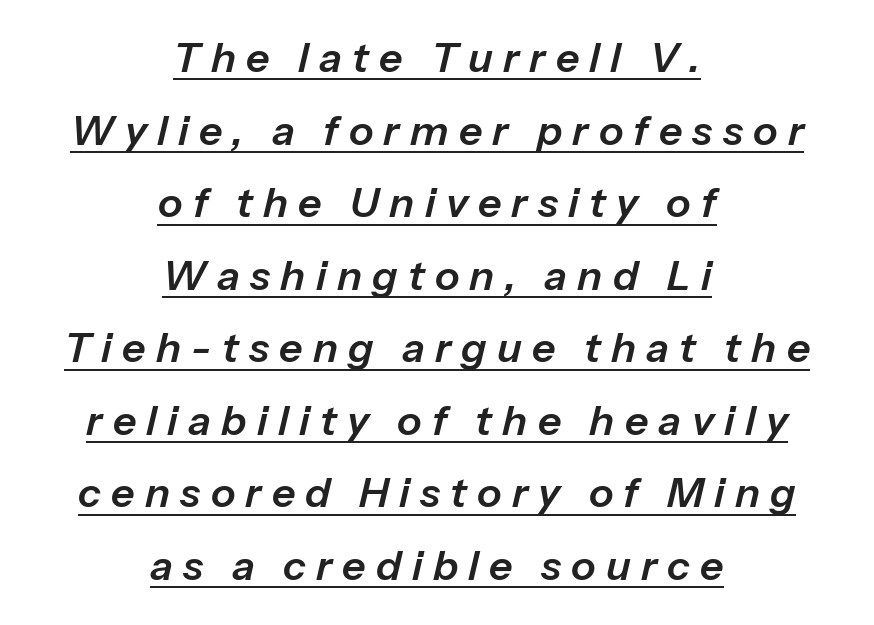
The image shows 41 px text type, italic (leaning right); set centered, line spacing 1.77x, unusually wide letter spacing (+0.25 em), underlined; low stroke contrast and a medium x-height.
